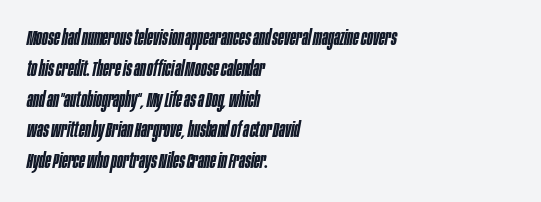
{"italic": "yes", "lean": "right", "slant_degrees": 10, "bold": "semi", "underline": "no", "align": "left", "line_spacing": "normal", "line_spacing_ratio": 1.4, "letter_spacing": "normal", "letter_spacing_em": 0.0, "glyph_px": 22}
